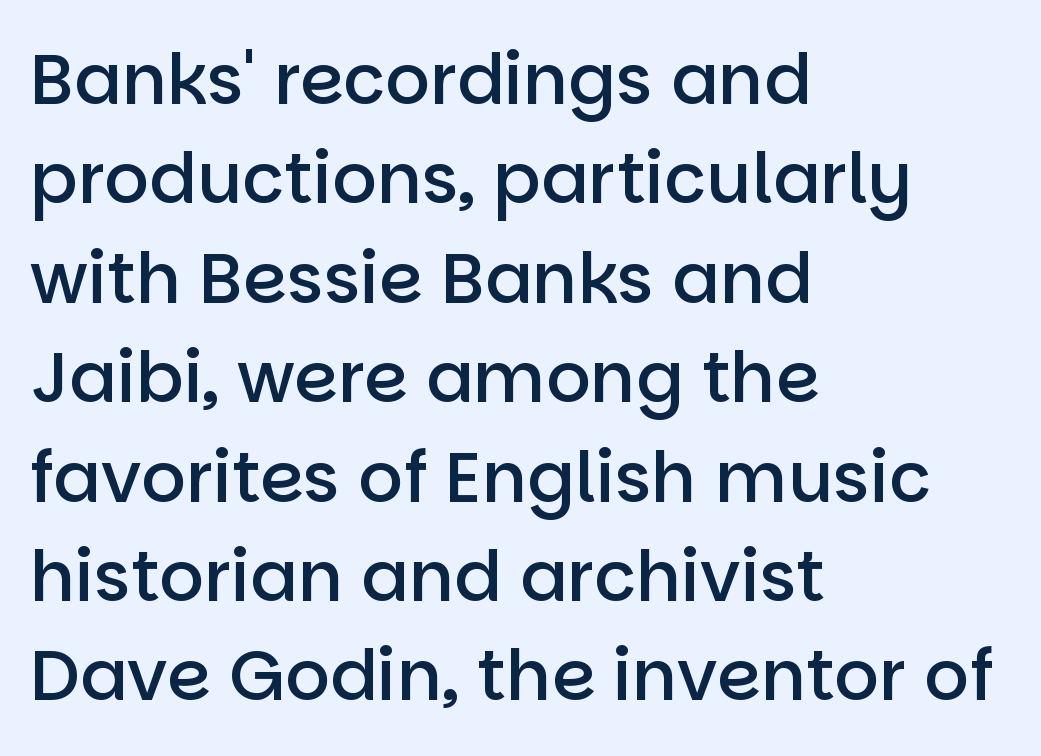
Caption: semibold face, moderately heavy strokes. The letters stand straight up with perfectly vertical stems. Each line starts at the same left margin while the right side varies. Character widths vary here, with narrow letters taking less room than wide ones.
